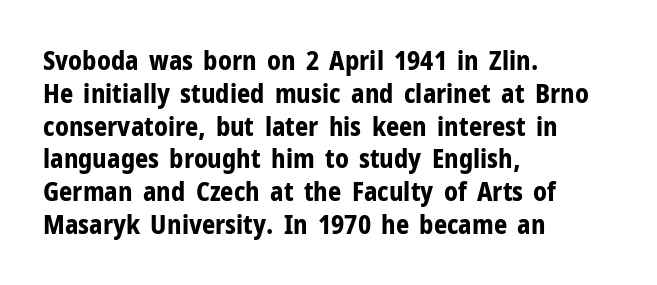
The image shows 26 px bold type, upright; set left-aligned, normal line spacing (1.26x), normal letter spacing, not underlined.
